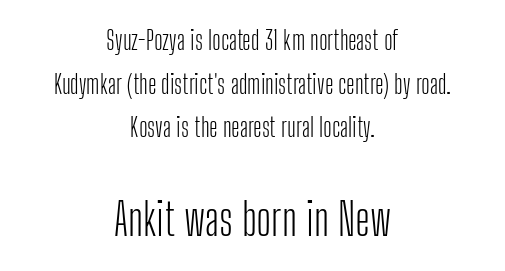
Think standard paragraph weight, or any step lighter than that. Tracking here is standard; glyphs follow each other at the usual distance. Horizontally, the lines are justified to the midpoint only. Interline gaps are of average width in this sample. Proportional: the letters do not fall into vertical columns. Serifs: no, the terminals of the letterforms are clean.
